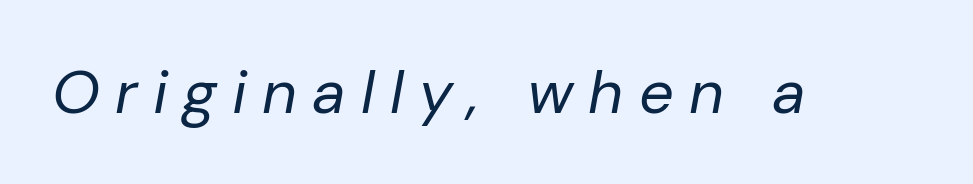
The image shows 61 px regular-weight type, italic (leaning right); set unusually wide letter spacing (+0.25 em), not underlined; low stroke contrast and a medium x-height.
